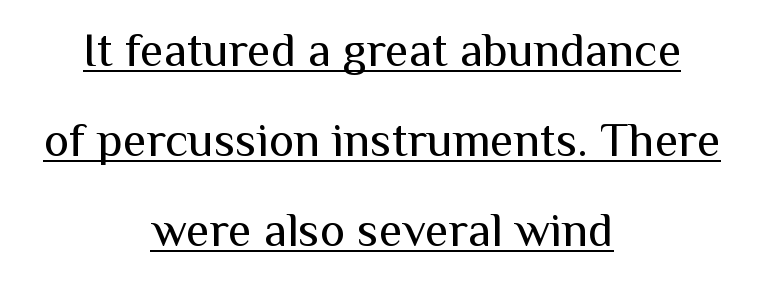
The image shows 48 px regular-weight sans-serif type, upright; set centered, line spacing 1.88x, normal letter spacing, underlined; medium stroke contrast and a medium x-height.
